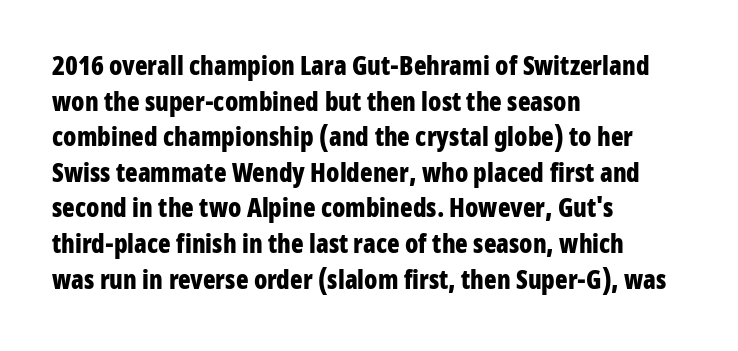
The image shows 26 px bold type, upright; set left-aligned, normal line spacing (1.37x), normal letter spacing, not underlined.
